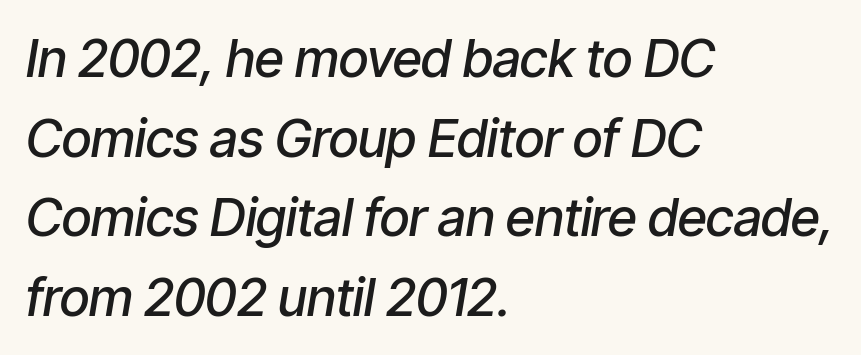
The image shows 52 px semibold, condensed type, italic (leaning right); set left-aligned, normal line spacing (1.53x), normal letter spacing, not underlined; low stroke contrast and a medium x-height.
